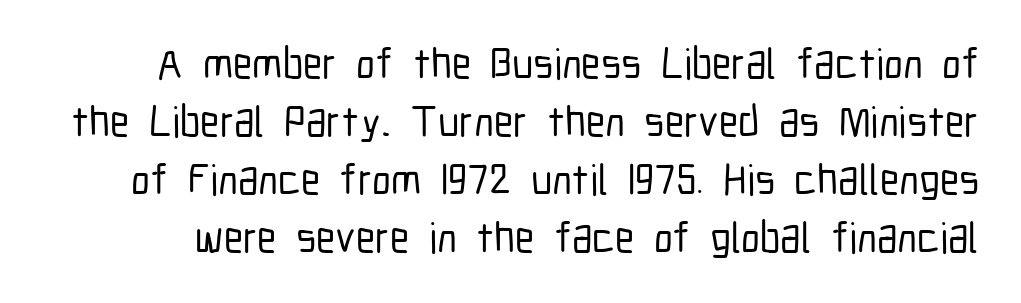
Q: Is the text italic (slanted)? A: No, it is upright.
Q: Is the typeface a serif or a sans-serif typeface? A: Sans-serif.
Q: Is the text underlined? A: No.
Q: Is the spacing between letters normal or unusually wide? A: Normal.
Q: Is the spacing between lines tight, normal or loose? A: Normal.
Q: Width (condensed, normal, or wide)? A: Condensed.
Q: Stroke contrast? A: Low.
Q: x-height? A: Medium.
Q: Monospaced? A: No.
